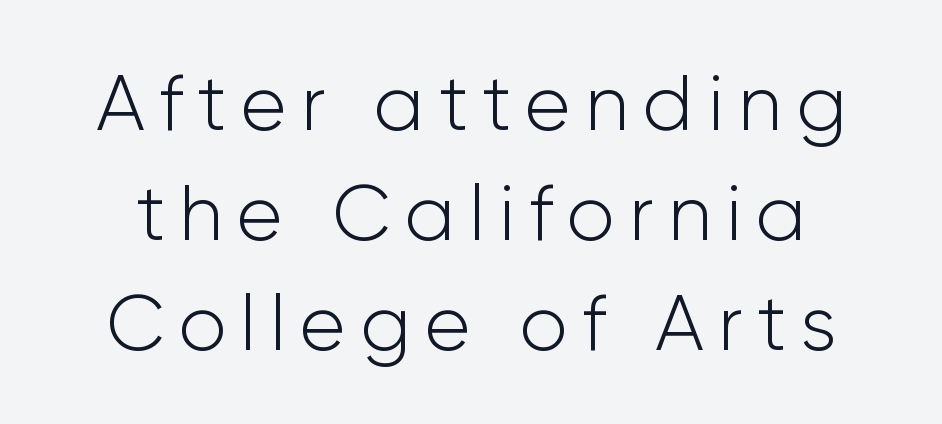
Q: Is the text bold? A: No.
Q: Is the text italic (slanted)? A: No, it is upright.
Q: Is the typeface a serif or a sans-serif typeface? A: Sans-serif.
Q: Is the text underlined? A: No.
Q: Is the spacing between lines tight, normal or loose? A: Normal.
Q: Width (condensed, normal, or wide)? A: Normal.
Q: Stroke contrast? A: Low.
Q: x-height? A: Medium.
Q: Monospaced? A: No.
